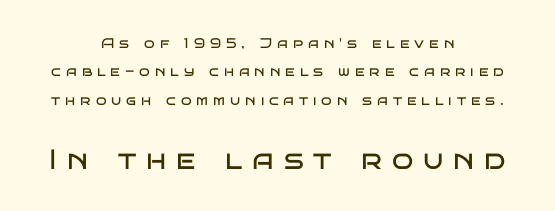
Q: Is the text bold? A: No.
Q: Is the text italic (slanted)? A: No, it is upright.
Q: Is the typeface a serif or a sans-serif typeface? A: Sans-serif.
Q: Is the text underlined? A: No.
Q: How is the paragraph aligned? A: Centered.
Q: Is the spacing between letters normal or unusually wide? A: Unusually wide.
Q: Is the spacing between lines tight, normal or loose? A: Loose.
Q: Which block of text is set in a larger size, the first (top) or the second (bottom)? A: The second (bottom) one.
Q: Width (condensed, normal, or wide)? A: Wide.
Q: Stroke contrast? A: Low.
Q: x-height? A: Large.
Q: Monospaced? A: No.
